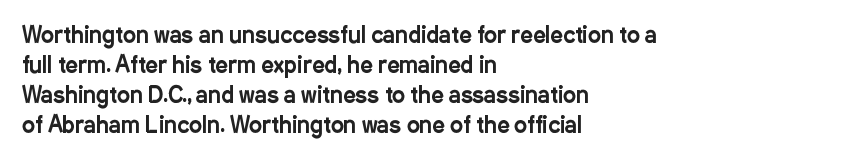
The lettering stays uniformly vertical, giving the passage a roman look. The text block is weighted toward the left margin, trailing off unevenly rightward. A typesetter would call this zero additional tracking. Evenly set lines give the paragraph a standard silhouette.
